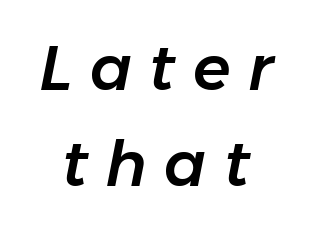
There's an unmistakable incline to the writing here. The vertical gap from one line to the next is medium. Looks like regular typesetting: each glyph gets only the width it needs. Where is the straight margin? There isn't one; the lines are centered.
